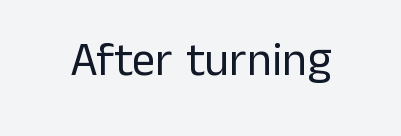
{"serif": "no", "italic": "no", "bold": "no", "weight": "regular", "width": "normal", "stroke_contrast": "low", "x_height": "medium", "monospaced": "no", "underline": "no", "letter_spacing": "normal", "letter_spacing_em": 0.0, "glyph_px": 47}
